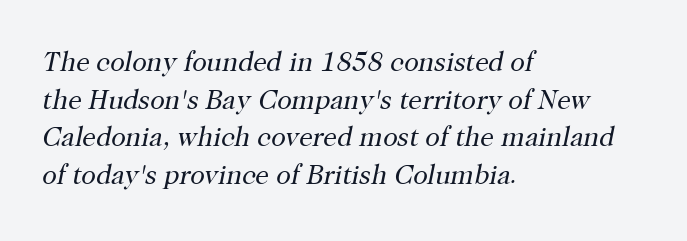
If you drew a ruler down the left edge, every line would touch it. Designer's note — italics engaged. The specimen omits any rule beneath the text block's lines. Students, observe: this is what conventionally led text looks like. Compared with a typical body face, this is equally light or lighter still.
